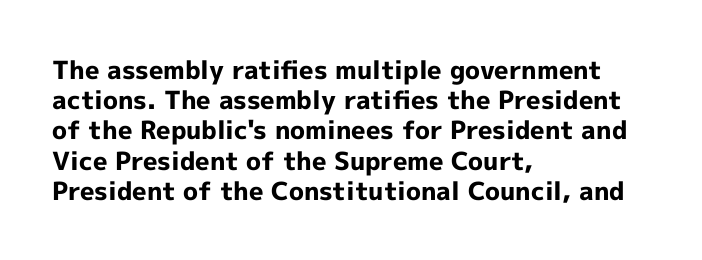
The image shows 25 px bold type, upright; set left-aligned, line spacing 1.21x, normal letter spacing, not underlined.
